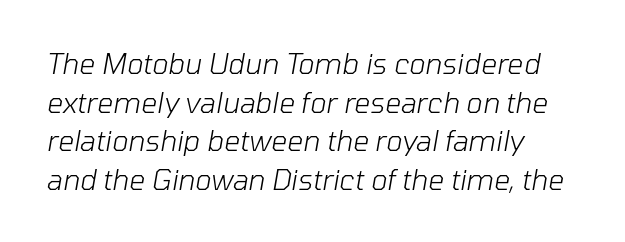
The image shows 28 px light type, italic (leaning right); set left-aligned, normal line spacing (1.38x), normal letter spacing, not underlined; low stroke contrast and a medium x-height.
